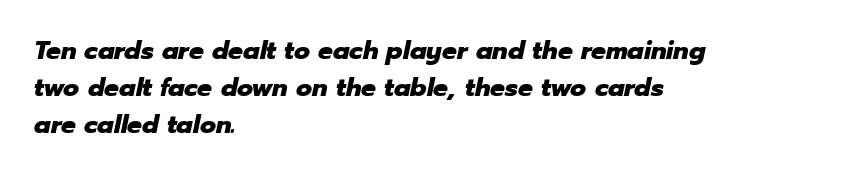
{"italic": "yes", "lean": "right", "slant_degrees": 12, "bold": "yes", "underline": "no", "align": "left", "line_spacing": "normal", "line_spacing_ratio": 1.42, "letter_spacing": "normal", "letter_spacing_em": 0.0, "glyph_px": 26}
